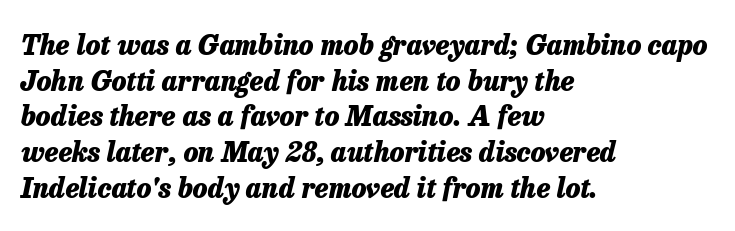
As a designer I'd log this as weight 700, bold. In terms of leading, this rendering sits right in the middle. The rendering anchors every line to the left-hand side. Honestly, the letter spacing is just normal — you wouldn't notice it. The face used here has a pronounced slope to its letters. Bare-footed words on every line.
